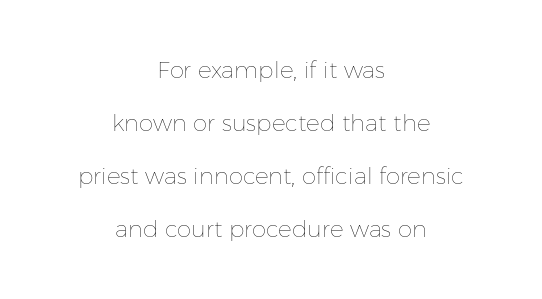
The image shows 23 px text type, upright; set centered, loose line spacing (2.31x), normal letter spacing, not underlined.
